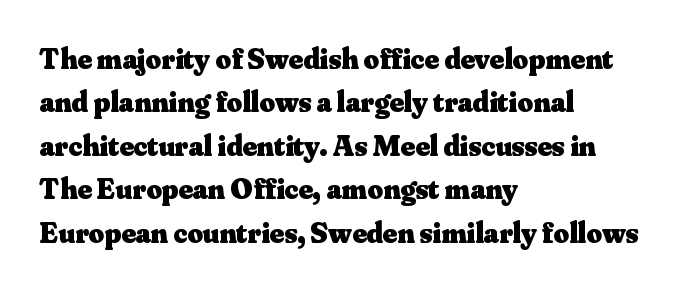
It's the straight-up-and-down kind of type. The letters advance in unequal steps, a hallmark of proportional type. Each letter's strokes conclude with small projecting serifs. The passage shown has conventional tracking throughout. Has an underline been added? It has not. Notice how descenders clear the ascenders below comfortably — that's standard leading.
